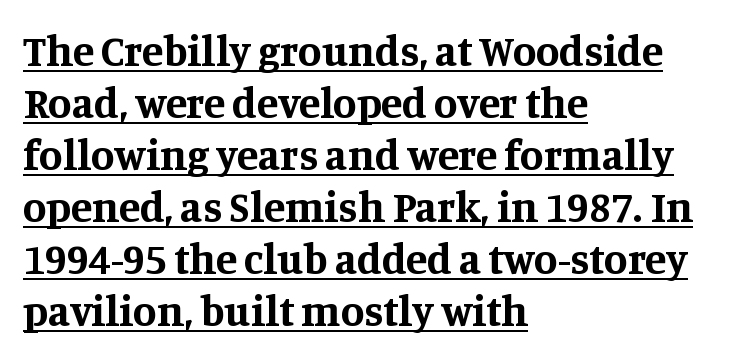
Varying glyph widths throughout — classic text-font behaviour. Compared with typical body copy, the letter spacing here is the same. This rendering uses left alignment, leaving the right contour irregular. Plenty of ink on the page — the face is bold. The typography opts for an upright posture over an oblique one.
